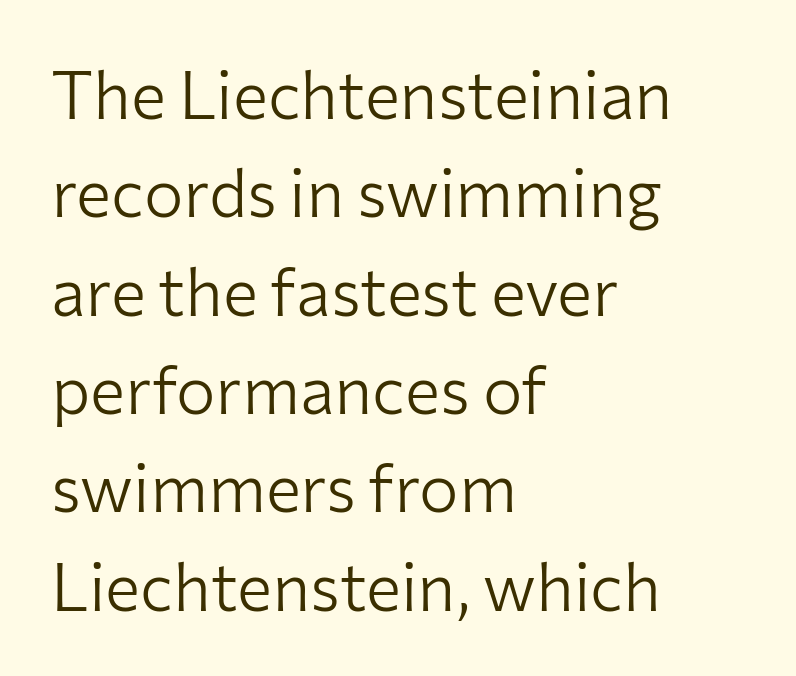
These lines stack with their left ends in a neat column. No feet cap the strokes, marking this as sans-serif type. A quiet, ordinary-to-light weight characterises the typeface. Leading matches the norm, producing a regular column. You could not count columns in this text — the font is proportionally spaced.
